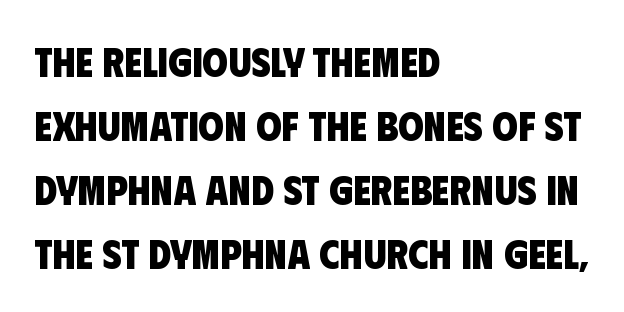
The image shows 41 px heavy, condensed sans-serif type; set left-aligned, normal line spacing (1.56x), normal letter spacing, not underlined; low stroke contrast and a large x-height.
